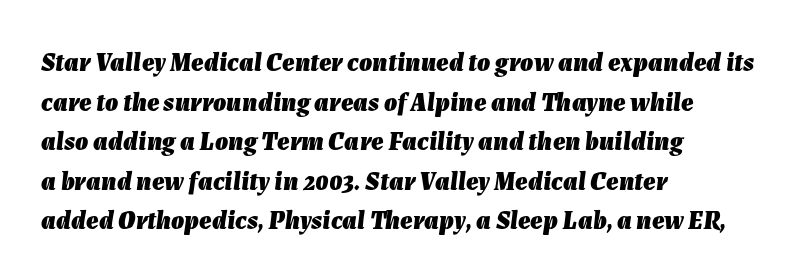
{"italic": "yes", "lean": "right", "slant_degrees": 7, "bold": "yes", "underline": "no", "align": "left", "line_spacing": "normal", "line_spacing_ratio": 1.52, "letter_spacing": "normal", "letter_spacing_em": 0.0, "glyph_px": 26}
